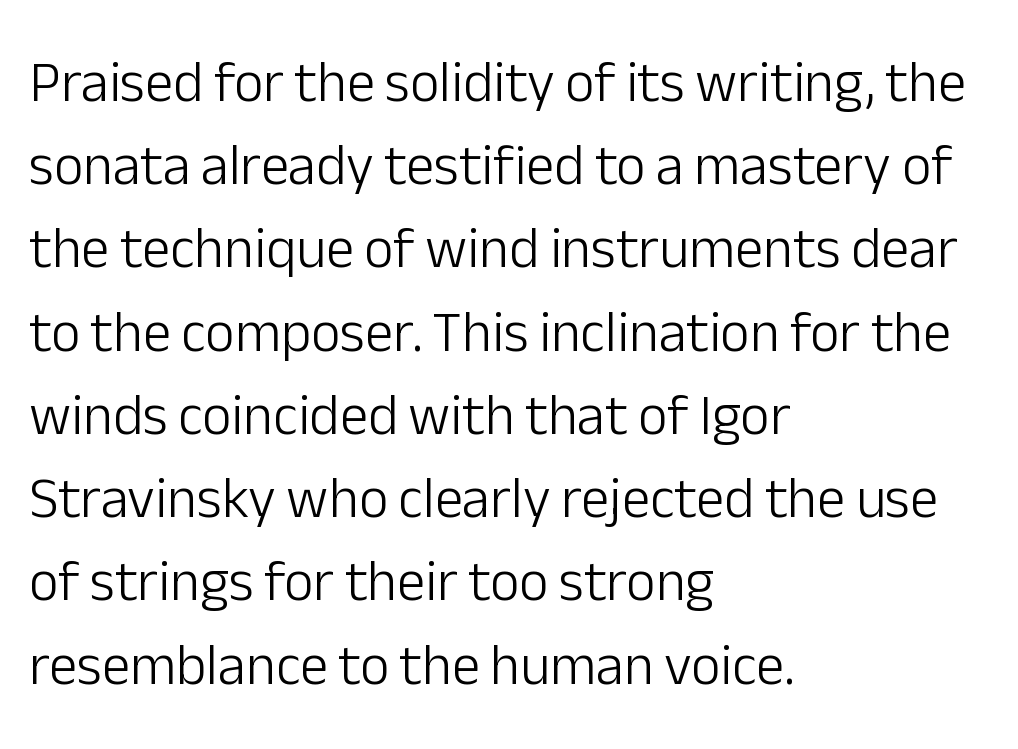
{"serif": "no", "italic": "no", "bold": "no", "weight": "light", "width": "normal", "stroke_contrast": "low", "x_height": "medium", "monospaced": "no", "underline": "no", "align": "left", "line_spacing": "normal", "line_spacing_ratio": 1.46, "letter_spacing": "normal", "letter_spacing_em": 0.0, "glyph_px": 57}
